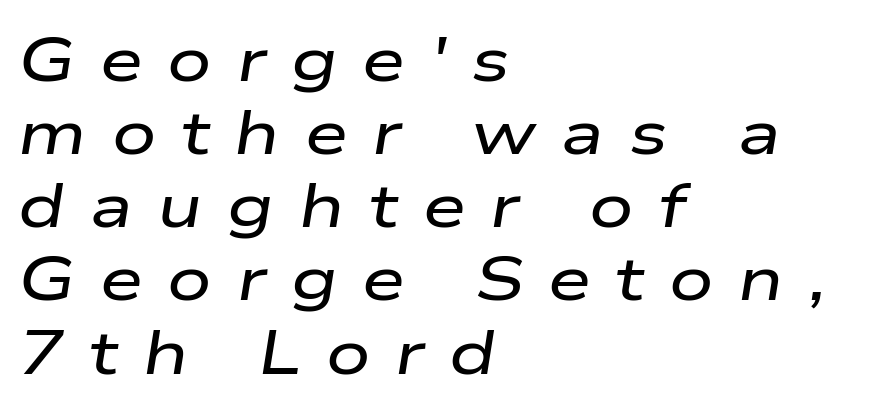
{"italic": "yes", "lean": "right", "slant_degrees": 9, "width": "wide", "stroke_contrast": "low", "x_height": "medium", "monospaced": "no", "underline": "no", "align": "left", "line_spacing_ratio": 1.18, "letter_spacing": "wide", "letter_spacing_em": 0.4, "glyph_px": 62}
